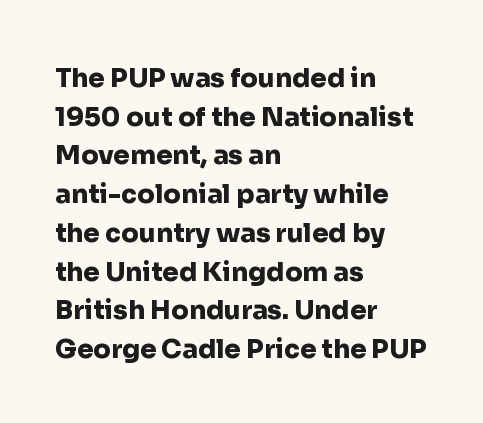
The image shows 26 px bold type, upright; set left-aligned, normal line spacing (1.49x), normal letter spacing, not underlined.
